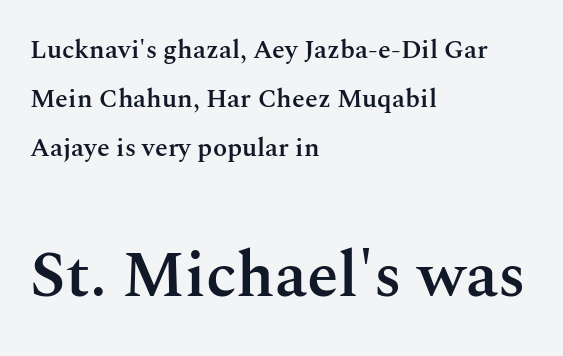
The image shows 64 px semibold serif type, upright; set left-aligned, line spacing 1.88x, normal letter spacing, not underlined; the second (bottom) block is 2.46x larger; medium stroke contrast and a medium x-height.
